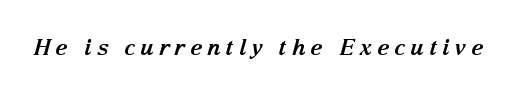
The string is rendered with underlining switched off. The specimen reads as italic at a glance. Students, note that the glyphs here are deliberately spaced far apart. What weight is shown? A full bold with thick strokes.
